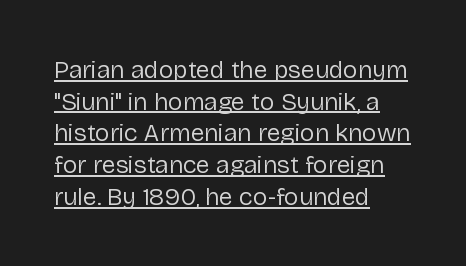
{"italic": "no", "bold": "no", "underline": "yes", "align": "left", "line_spacing": "normal", "line_spacing_ratio": 1.27, "letter_spacing": "normal", "letter_spacing_em": 0.0, "glyph_px": 25}
